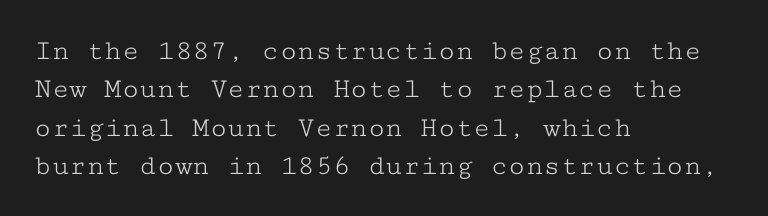
Visually the block forms a straight wall on the left and a jagged coastline on the right. No extra ink here — the face is not bold. The passage shown is typed in a monospace face where columns stay perfectly aligned. Is there much room between lines? A standard amount, neither cramped nor airy. The line texture is even and compact thanks to regular tracking.
